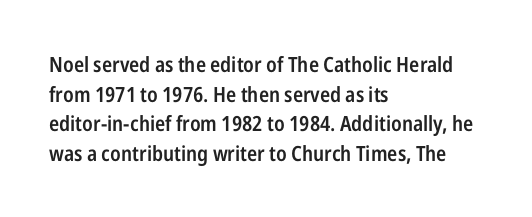
Q: Is the text bold? A: Semi-bold.
Q: Is the text italic (slanted)? A: No, it is upright.
Q: Is the text underlined? A: No.
Q: How is the paragraph aligned? A: Left-aligned.
Q: Is the spacing between letters normal or unusually wide? A: Normal.
Q: Is the spacing between lines tight, normal or loose? A: Normal.
